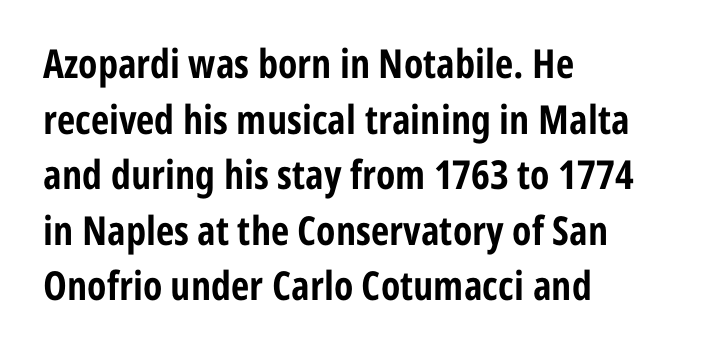
Serifs: no, the terminals of the letterforms are clean. Think of a printed novel: that variable character pitch is what you see here. Set as a true bold cut, around the 700 mark. Ordinary non-slanted type is in use. Line spacing here is normal.
